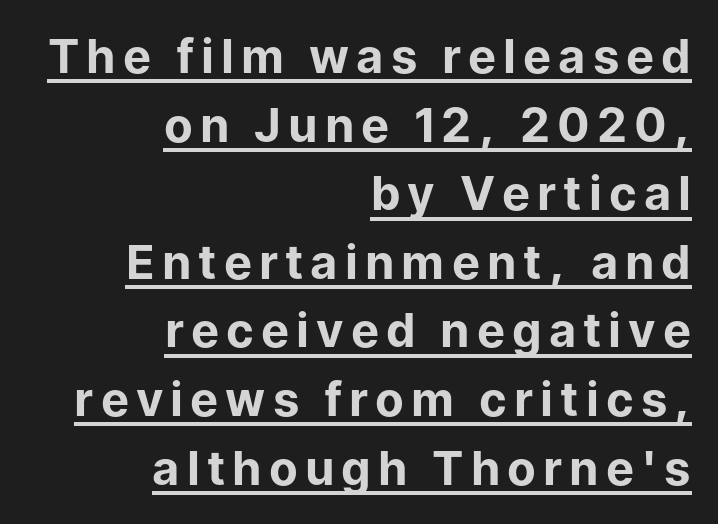
The image shows 47 px bold sans-serif type, upright; set right-aligned, normal line spacing (1.46x), underlined; low stroke contrast and a medium x-height.
